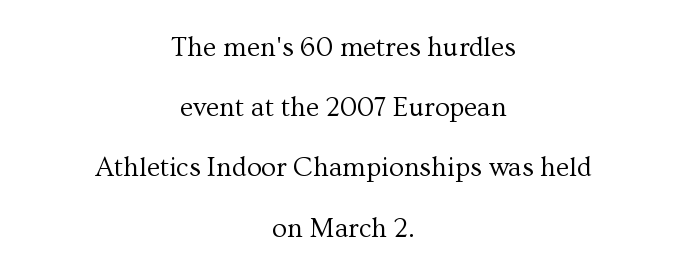
The image shows 27 px text type, upright; set centered, loose line spacing (2.23x), normal letter spacing, not underlined.
